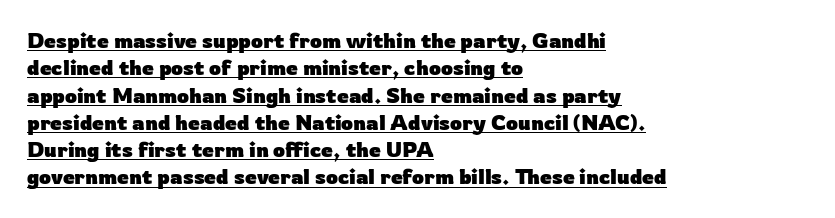
The image shows 21 px bold type, upright; set left-aligned, normal line spacing (1.3x), normal letter spacing, underlined.
